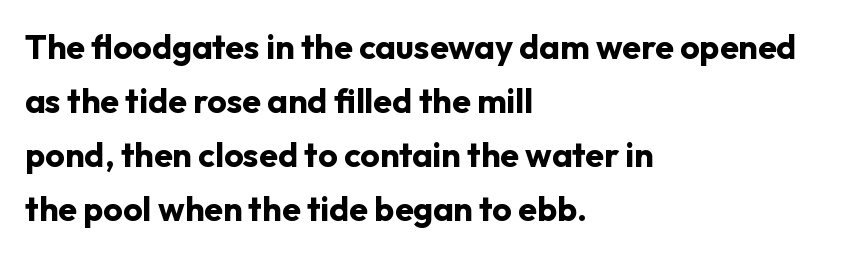
Q: Is the text bold? A: Yes.
Q: Is the text italic (slanted)? A: No, it is upright.
Q: Is the typeface a serif or a sans-serif typeface? A: Sans-serif.
Q: Is the text underlined? A: No.
Q: How is the paragraph aligned? A: Left-aligned.
Q: Is the spacing between letters normal or unusually wide? A: Normal.
Q: Is the spacing between lines tight, normal or loose? A: Normal.
Q: Width (condensed, normal, or wide)? A: Normal.
Q: Stroke contrast? A: Low.
Q: x-height? A: Medium.
Q: Monospaced? A: No.
